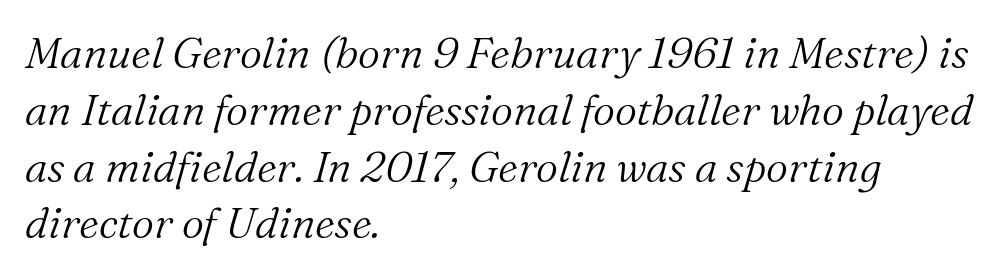
The horizontal fit of the characters is conventional and even. Casual observation: everything's shoved over to the left. Does the type have serifs? Yes, each stem ends in a small foot. Words float on clear page, feet unadorned.
